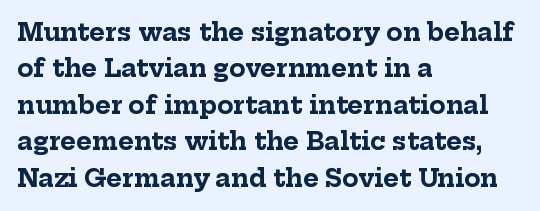
Q: Is the text bold? A: Yes.
Q: Is the text italic (slanted)? A: No, it is upright.
Q: Is the text underlined? A: No.
Q: How is the paragraph aligned? A: Left-aligned.
Q: Is the spacing between letters normal or unusually wide? A: Normal.
Q: Is the spacing between lines tight, normal or loose? A: Normal.
